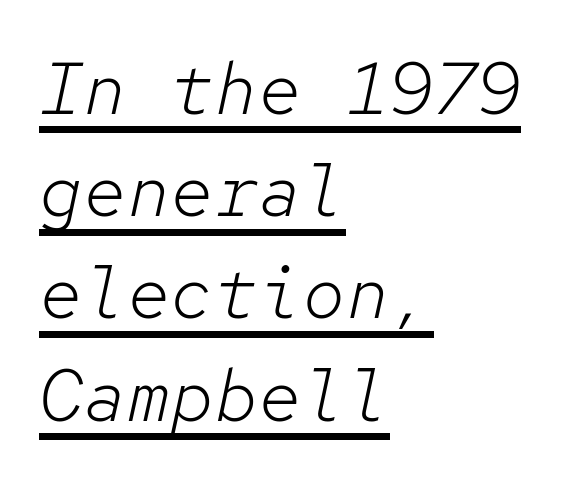
Q: Is the text bold? A: No.
Q: Is the text italic (slanted)? A: Yes, it leans right by about 12 degrees.
Q: Is the text underlined? A: Yes.
Q: How is the paragraph aligned? A: Left-aligned.
Q: Is the spacing between letters normal or unusually wide? A: Normal.
Q: Is the spacing between lines tight, normal or loose? A: Normal.
Q: Width (condensed, normal, or wide)? A: Normal.
Q: Stroke contrast? A: Low.
Q: x-height? A: Medium.
Q: Monospaced? A: Yes.
